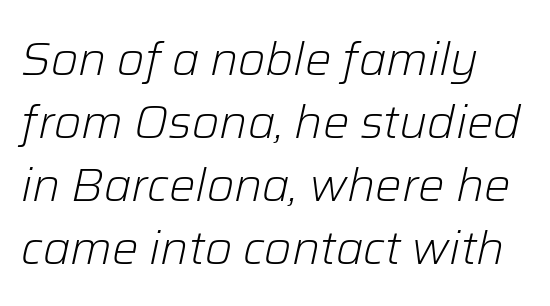
The image shows 47 px light type, italic (leaning right); set normal line spacing (1.34x), normal letter spacing, not underlined; low stroke contrast and a medium x-height.
